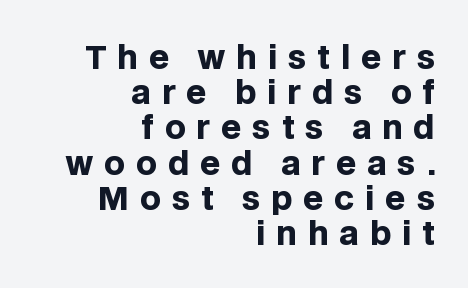
These lines have a slow, spaced-out rhythm from letter to letter. Quick note: not italic, upright. Horizontal alignment here is rightward, an uncommon choice for prose. Looks like regular typesetting: each glyph gets only the width it needs. Decoration check: the copy has no underline.
